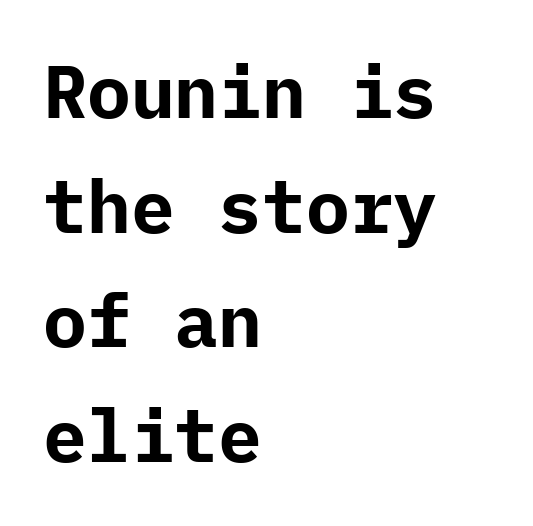
Notice how descenders clear the ascenders below comfortably — that's standard leading. The specimen omits any rule beneath the text block's lines. The face used here has the dense, thick strokes of a bold. If you drew a ruler down the left edge, every line would touch it. Is there any slant? The stems are plumb.
